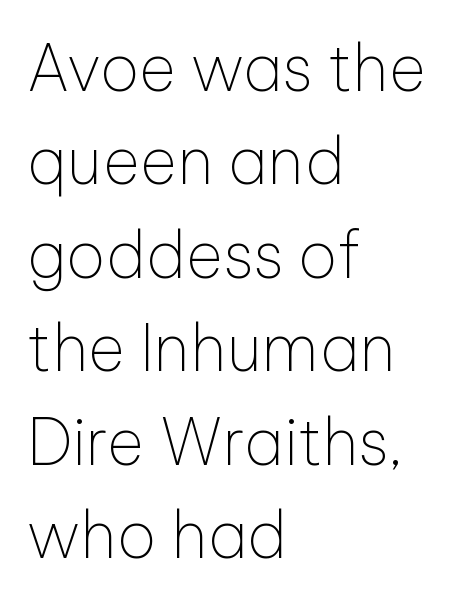
Any mark beneath the type? The region is blank. Italic: no, the glyphs are upright roman. Notice how descenders clear the ascenders below comfortably — that's standard leading. No heavy texture on the line: the type isn't bold. The horizontal fit of the characters is conventional and even.
